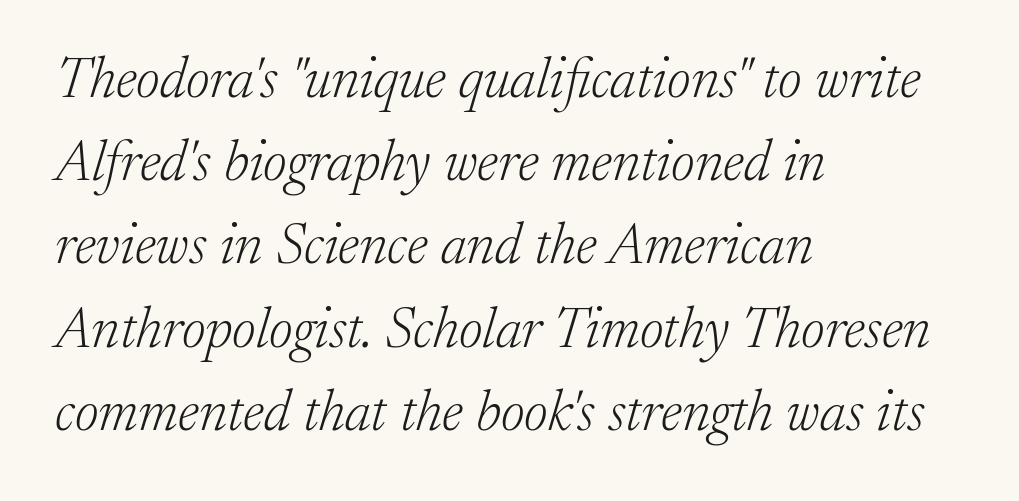
Q: Is the text bold? A: No.
Q: Is the text italic (slanted)? A: Yes, it leans right by about 17 degrees.
Q: Is the typeface a serif or a sans-serif typeface? A: Serif.
Q: Is the text underlined? A: No.
Q: How is the paragraph aligned? A: Left-aligned.
Q: Is the spacing between letters normal or unusually wide? A: Normal.
Q: Is the spacing between lines tight, normal or loose? A: Normal.
Q: Width (condensed, normal, or wide)? A: Normal.
Q: Stroke contrast? A: Low.
Q: x-height? A: Medium.
Q: Monospaced? A: No.
